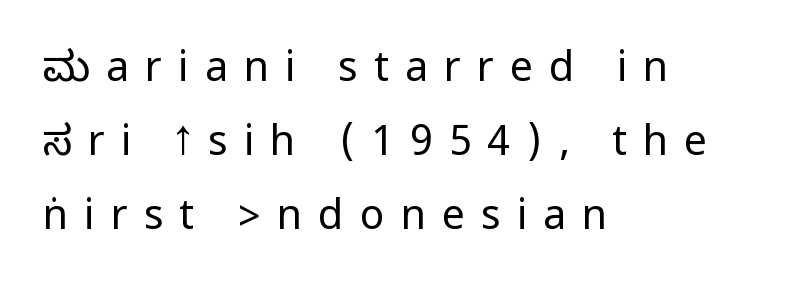
The image shows 41 px regular-weight, condensed sans-serif type, upright; set left-aligned, line spacing 1.81x, unusually wide letter spacing (+0.39 em), not underlined; low stroke contrast.
